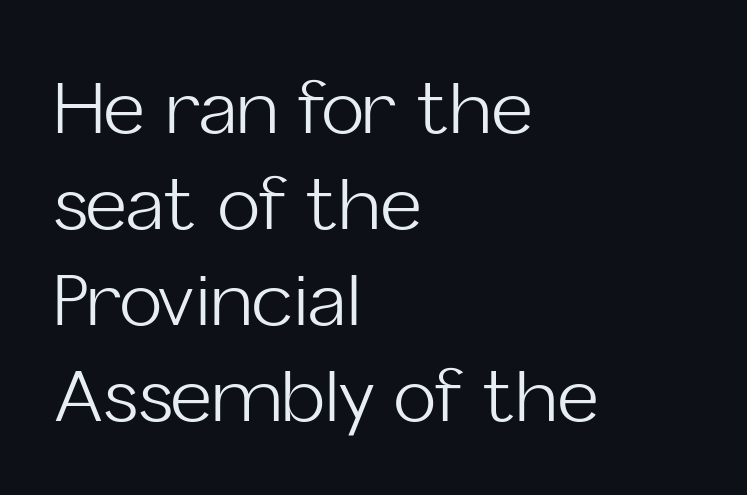
Q: Is the text bold? A: No.
Q: Is the text italic (slanted)? A: No, it is upright.
Q: Is the typeface a serif or a sans-serif typeface? A: Sans-serif.
Q: Is the text underlined? A: No.
Q: How is the paragraph aligned? A: Left-aligned.
Q: Is the spacing between letters normal or unusually wide? A: Normal.
Q: Is the spacing between lines tight, normal or loose? A: Normal.
Q: Width (condensed, normal, or wide)? A: Normal.
Q: Stroke contrast? A: Low.
Q: x-height? A: Medium.
Q: Monospaced? A: No.
